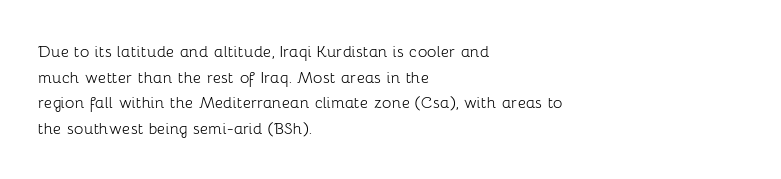
The weight would be labelled regular, book, light, or lighter still. Tall strokes in this sample are plumb rather than angled. These lines stack with their left ends in a neat column. Unmarked baselines from the first word to the last. Regular leading. A typesetter would call this zero additional tracking.
